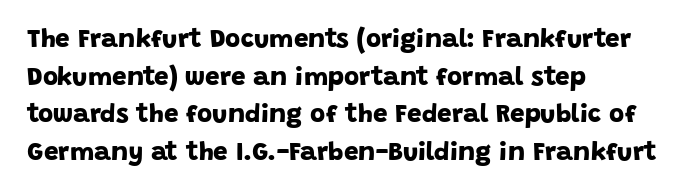
{"bold": "yes", "underline": "no", "align": "left", "line_spacing": "normal", "line_spacing_ratio": 1.45, "letter_spacing": "normal", "letter_spacing_em": 0.0, "glyph_px": 26}
